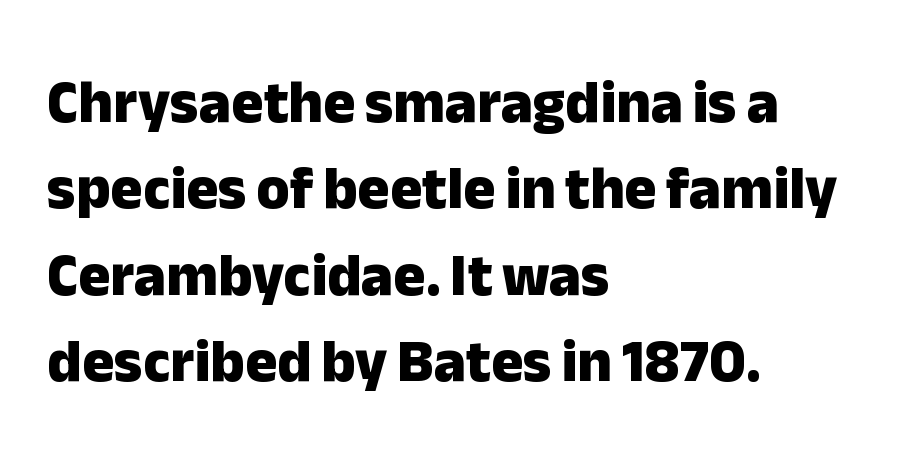
{"serif": "no", "italic": "no", "bold": "yes", "weight": "heavy", "width": "normal", "stroke_contrast": "low", "x_height": "medium", "monospaced": "no", "underline": "no", "align": "left", "line_spacing": "normal", "line_spacing_ratio": 1.44, "letter_spacing": "normal", "letter_spacing_em": 0.0, "glyph_px": 60}
